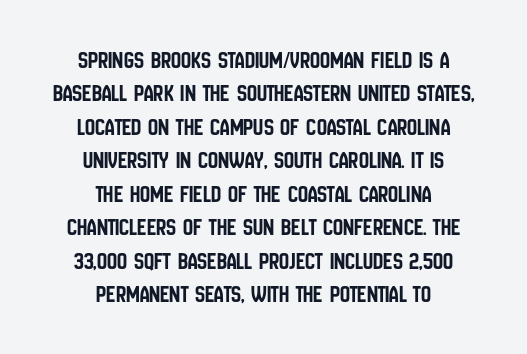
Posture: vertical. Rows of type keep a routine distance in the vertical direction. Bare-footed words on every line. This sample uses plain, unmodified letter spacing. A student would call this center alignment; a typographer would say set centered.
